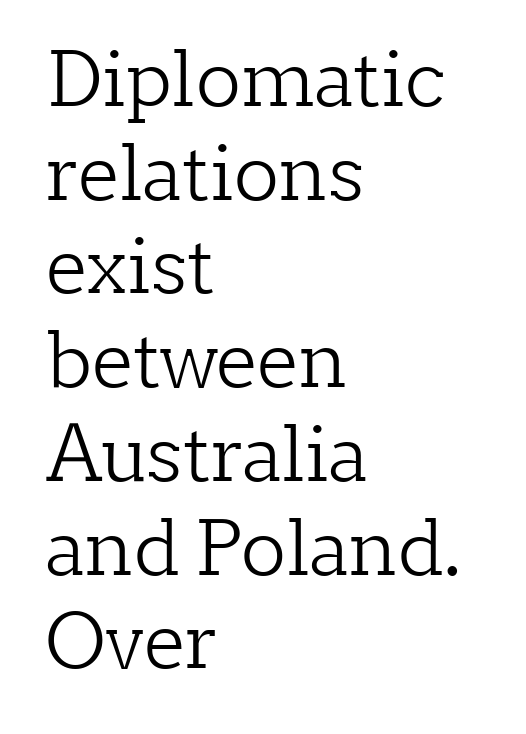
Q: Is the text bold? A: No.
Q: Is the text italic (slanted)? A: No, it is upright.
Q: Is the typeface a serif or a sans-serif typeface? A: Serif.
Q: Is the text underlined? A: No.
Q: How is the paragraph aligned? A: Left-aligned.
Q: Is the spacing between letters normal or unusually wide? A: Normal.
Q: Is the spacing between lines tight, normal or loose? A: Normal.
Q: Width (condensed, normal, or wide)? A: Normal.
Q: Stroke contrast? A: Low.
Q: x-height? A: Medium.
Q: Monospaced? A: No.
